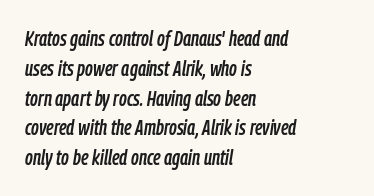
{"italic": "yes", "lean": "right", "slant_degrees": 9, "underline": "no", "align": "left", "line_spacing": "normal", "line_spacing_ratio": 1.42, "letter_spacing": "normal", "letter_spacing_em": 0.0, "glyph_px": 21}
